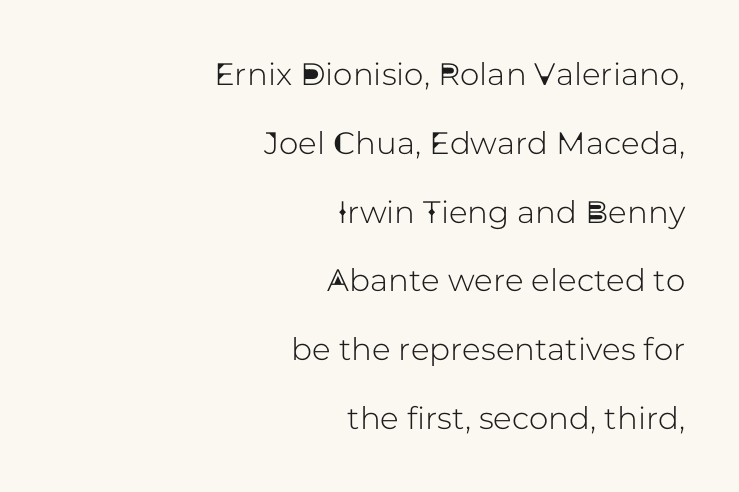
{"serif": "no", "italic": "no", "width": "normal", "stroke_contrast": "low", "x_height": "medium", "monospaced": "no", "underline": "no", "align": "right", "line_spacing": "loose", "line_spacing_ratio": 2.22, "letter_spacing": "normal", "letter_spacing_em": 0.0, "glyph_px": 31}
